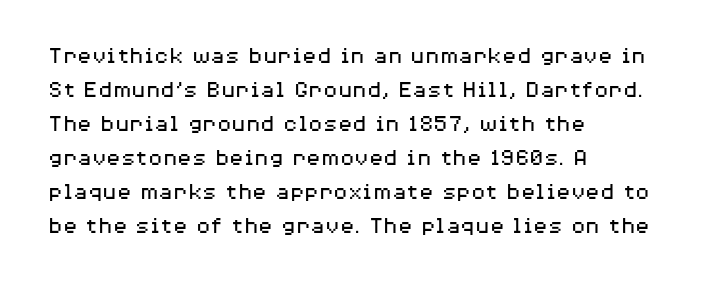
Just letters on the line, the space beneath them empty. The lines sit at an ordinary, default distance from one another. Reading down the block, your eye returns to a fixed left position each line. Think standard paragraph weight, or any step lighter than that.
